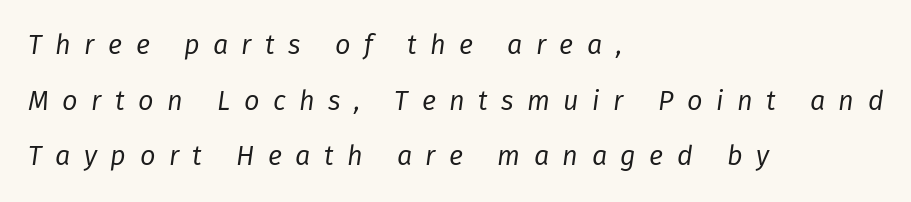
The image shows 27 px text type, italic (leaning right); set left-aligned, loose line spacing (2.06x), unusually wide letter spacing (+0.5 em), not underlined.
